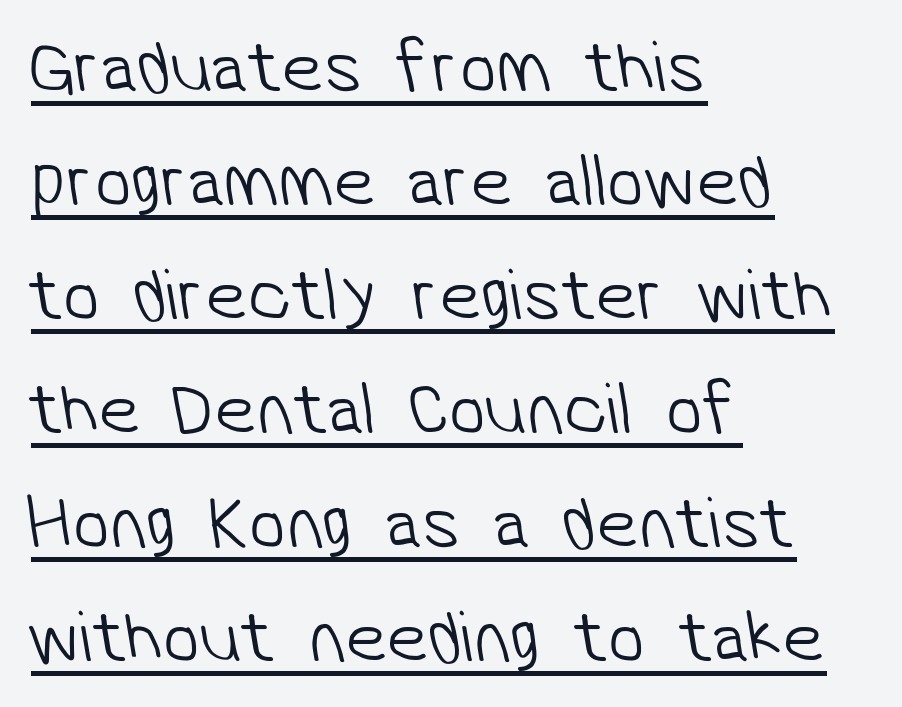
{"serif": "no", "bold": "no", "weight": "light", "width": "normal", "stroke_contrast": "low", "x_height": "medium", "monospaced": "no", "underline": "yes", "align": "left", "line_spacing": "normal", "line_spacing_ratio": 1.54, "letter_spacing": "normal", "letter_spacing_em": 0.0, "glyph_px": 74}
